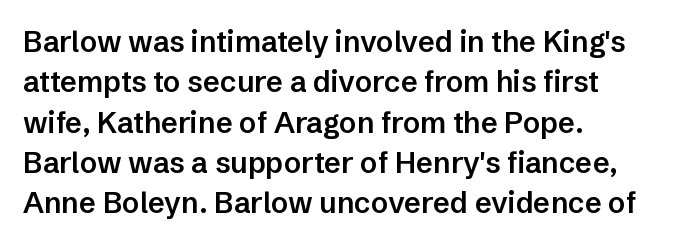
Q: Is the text bold? A: Semi-bold.
Q: Is the text italic (slanted)? A: No, it is upright.
Q: Is the typeface a serif or a sans-serif typeface? A: Sans-serif.
Q: Is the text underlined? A: No.
Q: How is the paragraph aligned? A: Left-aligned.
Q: Is the spacing between letters normal or unusually wide? A: Normal.
Q: Is the spacing between lines tight, normal or loose? A: Normal.
Q: Width (condensed, normal, or wide)? A: Normal.
Q: Stroke contrast? A: Low.
Q: x-height? A: Medium.
Q: Monospaced? A: No.
